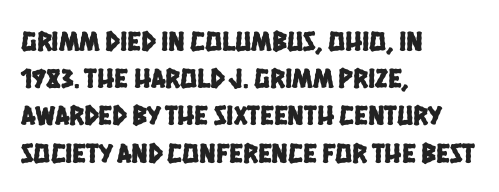
The image shows 28 px condensed sans-serif type; set left-aligned, normal line spacing (1.33x), normal letter spacing, not underlined; low stroke contrast and a large x-height.
